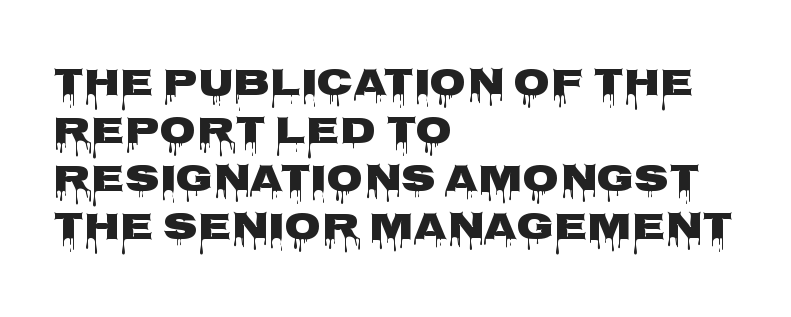
The image shows 38 px wide sans-serif type, upright; set left-aligned, normal line spacing (1.26x), normal letter spacing, not underlined; low stroke contrast and a large x-height.
